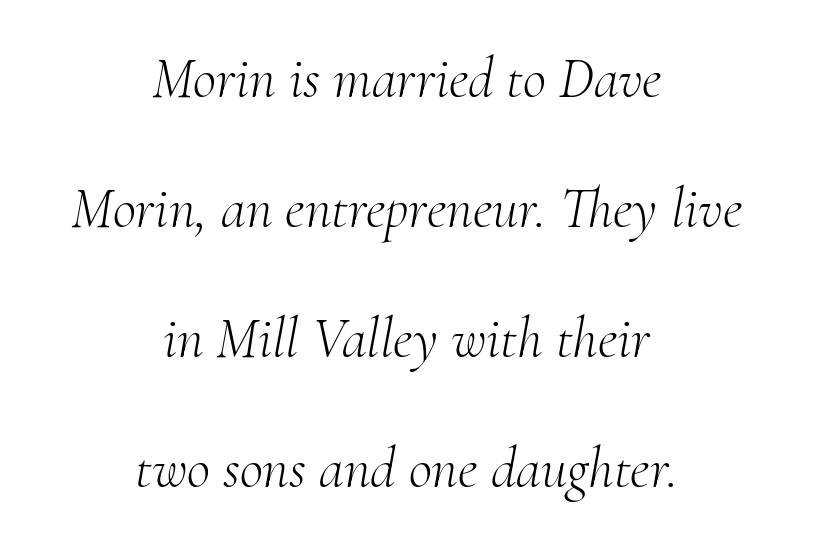
Q: Is the text bold? A: No.
Q: Is the text italic (slanted)? A: Yes, it leans right by about 10 degrees.
Q: Is the typeface a serif or a sans-serif typeface? A: Serif.
Q: Is the text underlined? A: No.
Q: How is the paragraph aligned? A: Centered.
Q: Is the spacing between letters normal or unusually wide? A: Normal.
Q: Is the spacing between lines tight, normal or loose? A: Loose.
Q: Width (condensed, normal, or wide)? A: Normal.
Q: Stroke contrast? A: Medium.
Q: x-height? A: Small.
Q: Monospaced? A: No.
